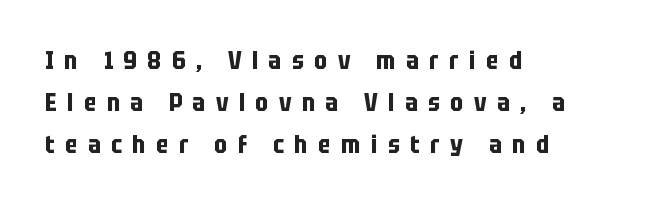
Q: Is the text bold? A: Yes.
Q: Is the text italic (slanted)? A: No, it is upright.
Q: Is the text underlined? A: No.
Q: How is the paragraph aligned? A: Left-aligned.
Q: Is the spacing between letters normal or unusually wide? A: Unusually wide.
